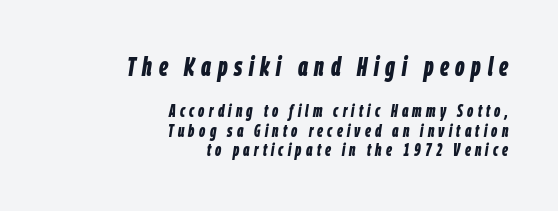
The image shows 26 px bold type, italic (leaning right); set right-aligned, tight line spacing (1.14x), unusually wide letter spacing (+0.25 em), not underlined; the first (top) block is 1.53x larger.
